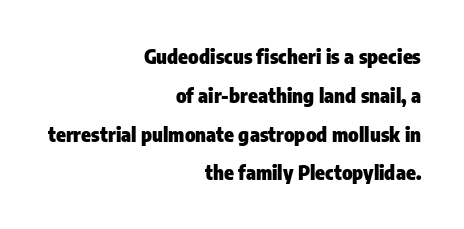
{"italic": "no", "bold": "yes", "underline": "no", "align": "right", "line_spacing": "loose", "line_spacing_ratio": 1.94, "letter_spacing": "normal", "letter_spacing_em": 0.0, "glyph_px": 20}
